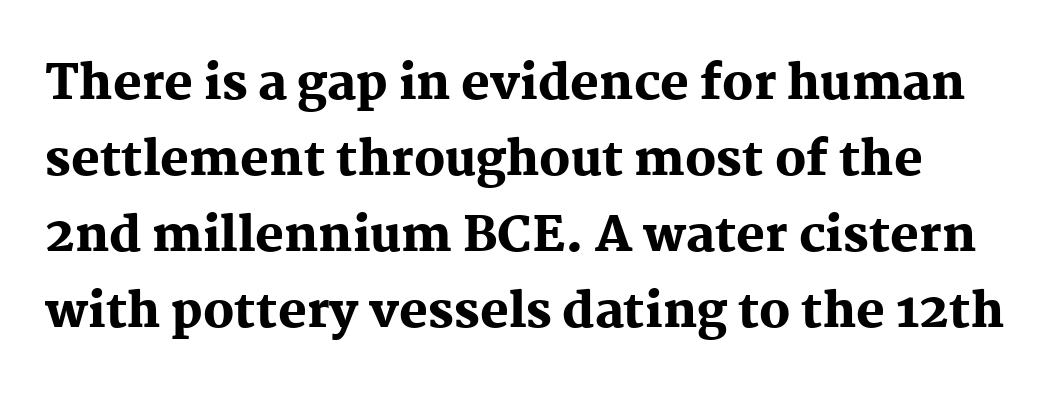
Unlike a clean sans, this face finishes its strokes with serifs. The lettering stays uniformly vertical, giving the passage a roman look. Underlining? Definitely not there. Thick stems and heavy bowls — unmistakably bold. The rendering uses a moderate line-height, typical for paragraphs. Letter spacing: default.
